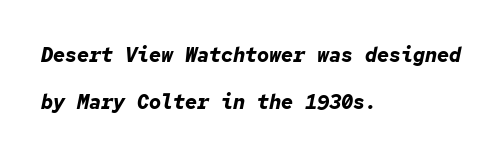
{"italic": "yes", "lean": "right", "slant_degrees": 12, "bold": "yes", "underline": "no", "align": "left", "line_spacing": "loose", "line_spacing_ratio": 2.35, "letter_spacing": "normal", "letter_spacing_em": 0.0, "glyph_px": 20}
